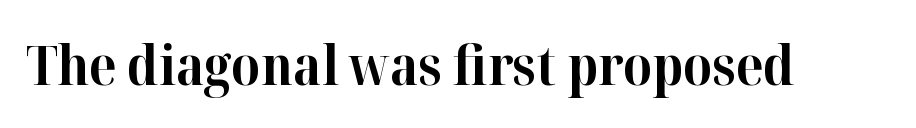
Strong, thick strokes mark this as bold type. The type is set solid horizontally, with unmodified tracking. Regarding serifs, this sample has them. Proportional: the letters do not fall into vertical columns. The typography opts for an upright posture over an oblique one. Honestly, there is no underline to notice here at all.
